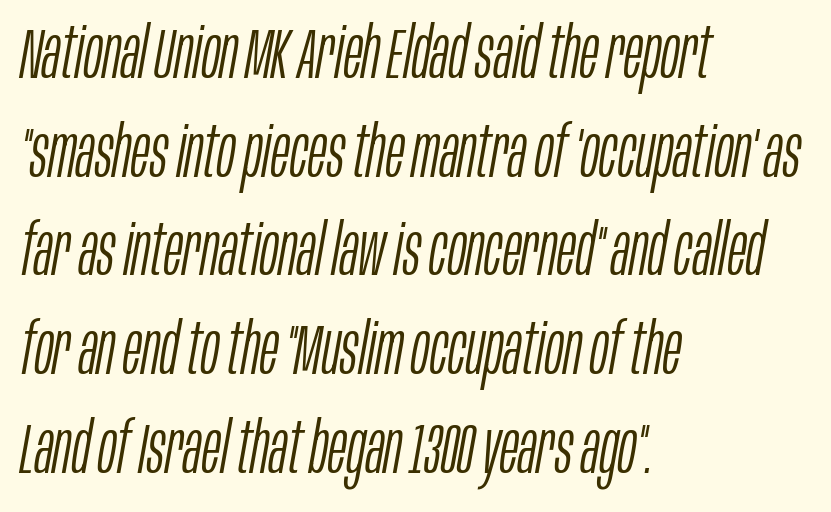
{"italic": "yes", "lean": "right", "slant_degrees": 10, "bold": "no", "weight": "light", "width": "condensed", "stroke_contrast": "low", "x_height": "large", "monospaced": "no", "underline": "no", "align": "left", "line_spacing": "normal", "line_spacing_ratio": 1.39, "letter_spacing": "normal", "letter_spacing_em": 0.0, "glyph_px": 71}
